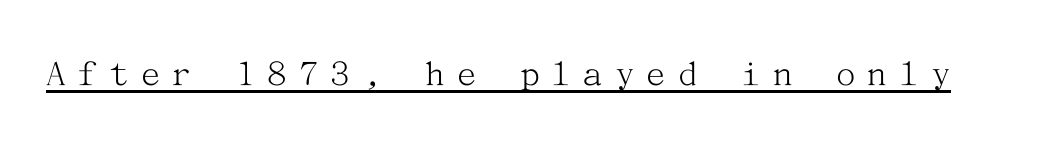
Q: Is the text bold? A: No.
Q: Is the text italic (slanted)? A: No, it is upright.
Q: Is the typeface a serif or a sans-serif typeface? A: Serif.
Q: Is the text underlined? A: Yes.
Q: Is the spacing between letters normal or unusually wide? A: Unusually wide.
Q: Width (condensed, normal, or wide)? A: Normal.
Q: Stroke contrast? A: Medium.
Q: x-height? A: Medium.
